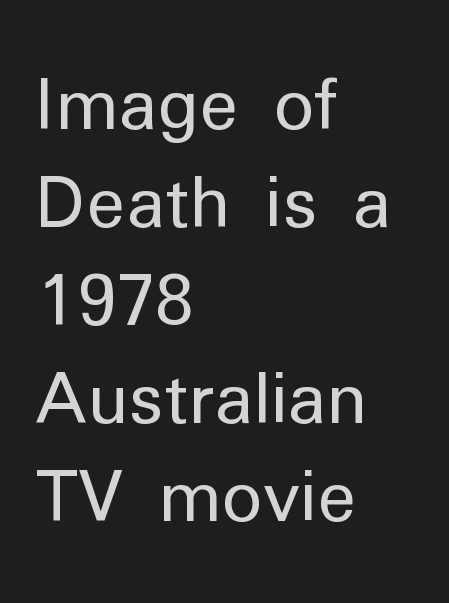
The image shows 69 px regular-weight sans-serif type, upright; set left-aligned, normal line spacing (1.42x), normal letter spacing, not underlined; low stroke contrast and a medium x-height.
